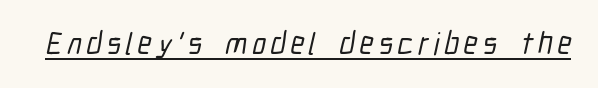
Is this a fixed-width face? No — the glyphs have proportional, varying widths. Look at the bottom of the vertical strokes: they stop flat, with no serifs. Check the space under the baseline: a stroke is drawn there.
